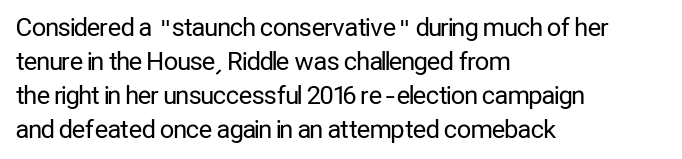
The image shows 25 px text type, upright; set left-aligned, normal line spacing (1.36x), normal letter spacing, not underlined.
